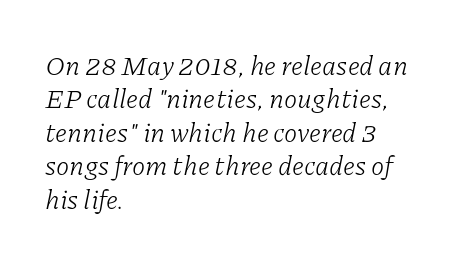
The image shows 27 px text type, italic (leaning right); set left-aligned, line spacing 1.24x, normal letter spacing, not underlined.
